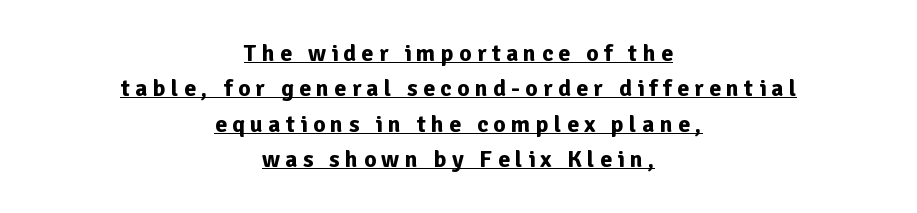
Q: Is the text bold? A: Yes.
Q: Is the text italic (slanted)? A: No, it is upright.
Q: Is the text underlined? A: Yes.
Q: How is the paragraph aligned? A: Centered.
Q: Is the spacing between letters normal or unusually wide? A: Unusually wide.
Q: Is the spacing between lines tight, normal or loose? A: Normal.
